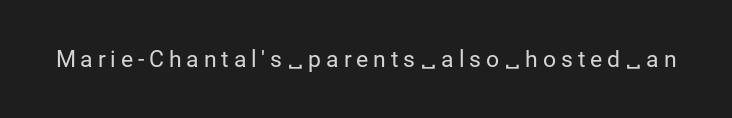
The image shows 23 px text type, upright; set unusually wide letter spacing (+0.21 em), not underlined.
